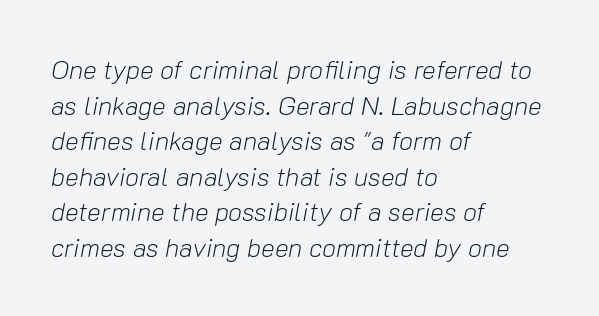
The image shows 26 px text type, italic (leaning right); set left-aligned, normal line spacing (1.37x), normal letter spacing, not underlined.
